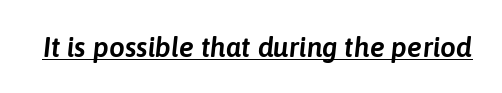
Q: Is the text italic (slanted)? A: Yes, it leans right by about 6 degrees.
Q: Is the text underlined? A: Yes.
Q: Is the spacing between letters normal or unusually wide? A: Normal.
Q: Width (condensed, normal, or wide)? A: Normal.
Q: Stroke contrast? A: Low.
Q: x-height? A: Medium.
Q: Monospaced? A: No.
